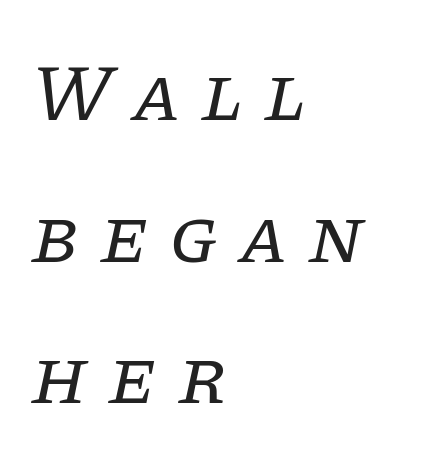
These lines are rendered in a variable-pitch font. Each letter's strokes conclude with small projecting serifs. The characters are drawn with everyday or finer stroke widths. Each row of text sits above clean, open space.
